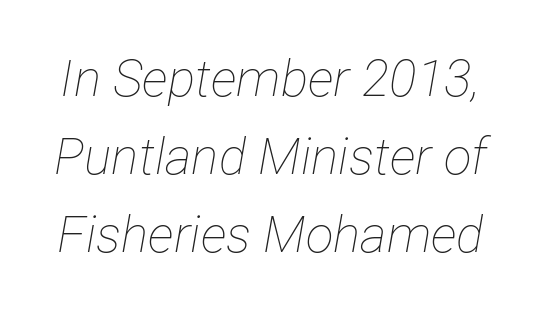
Is this a fixed-width face? No — the glyphs have proportional, varying widths. The glyphs look as if they've been sheared to an angle. Vertical stems look standard width or narrower in stroke. Reading down the column, the eye jumps a familiar distance to each next line. The face used here is rendered with its standard letterfit.
